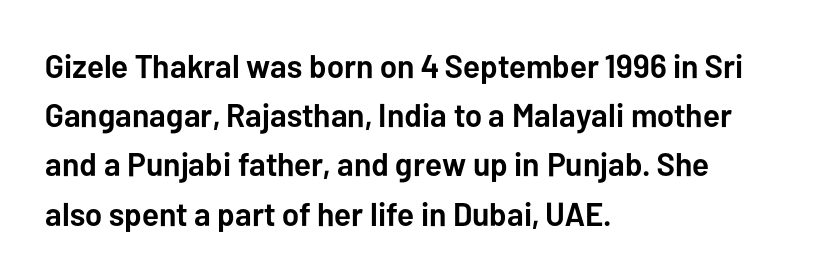
In CSS terms this would be text-align: left. The passage shown is not underscored anywhere. You could not count columns in this text — the font is proportionally spaced. As a designer I'd log this as weight 700, bold. What kind of face is this? One without serifs — a sans.
